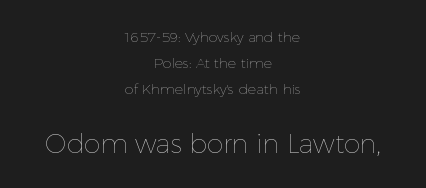
The image shows 26 px text type, upright; set centered, line spacing 1.86x, normal letter spacing, not underlined; the second (bottom) block is 1.86x larger.
